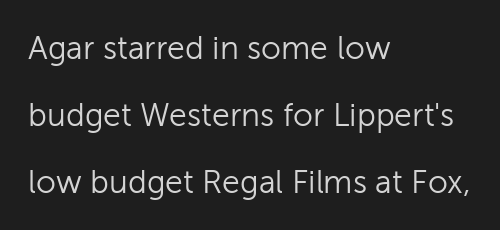
The image shows 32 px light sans-serif type, upright; set left-aligned, loose line spacing (2.09x), normal letter spacing, not underlined; low stroke contrast and a medium x-height.
